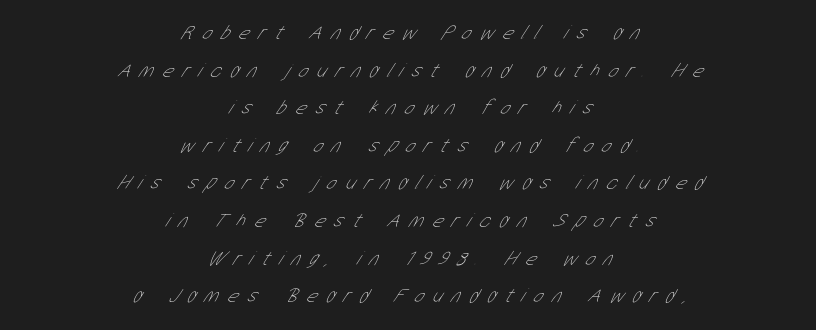
The image shows 20 px text type; set centered, line spacing 1.88x, unusually wide letter spacing (+0.46 em), not underlined.
